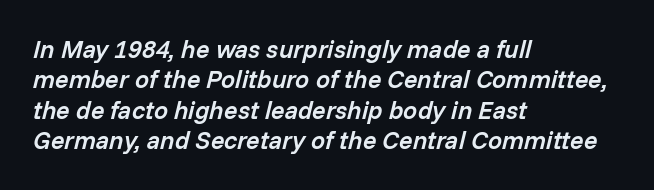
{"italic": "yes", "lean": "right", "slant_degrees": 14, "bold": "semi", "underline": "no", "align": "left", "line_spacing_ratio": 1.22, "letter_spacing": "normal", "letter_spacing_em": 0.0, "glyph_px": 25}
